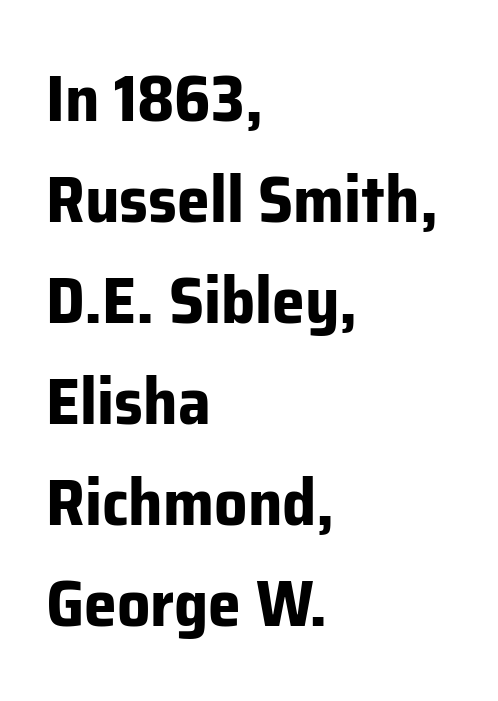
Rendered with straight, roman letterforms. Nope, no serifs anywhere on these letters. No extra tracking has been applied to these lines. Letters rest on an invisible, unmarked baseline. Notice how descenders clear the ascenders below comfortably — that's standard leading. The text block is weighted toward the left margin, trailing off unevenly rightward.
